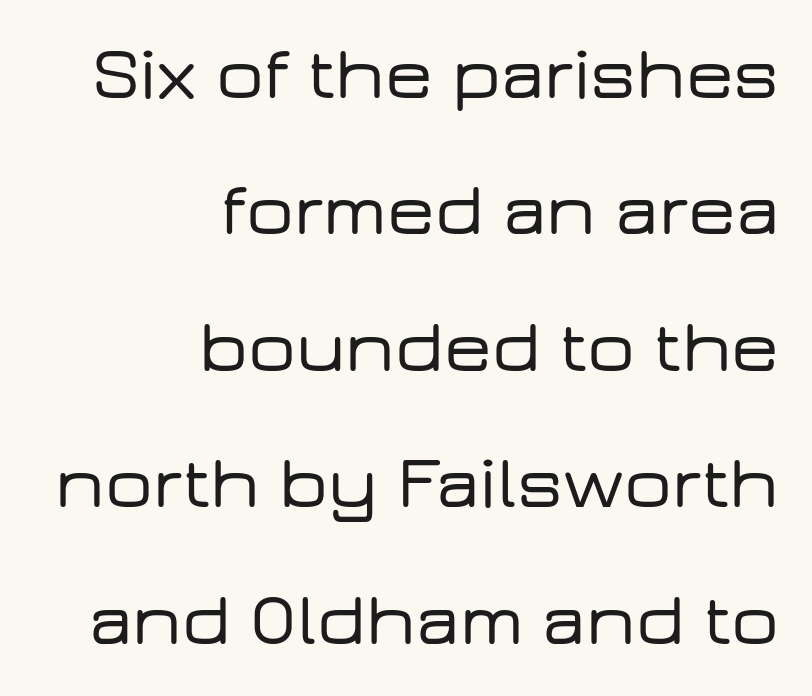
The image shows 75 px wide sans-serif type, upright; set right-aligned, line spacing 1.82x, normal letter spacing, not underlined; low stroke contrast and a medium x-height.
